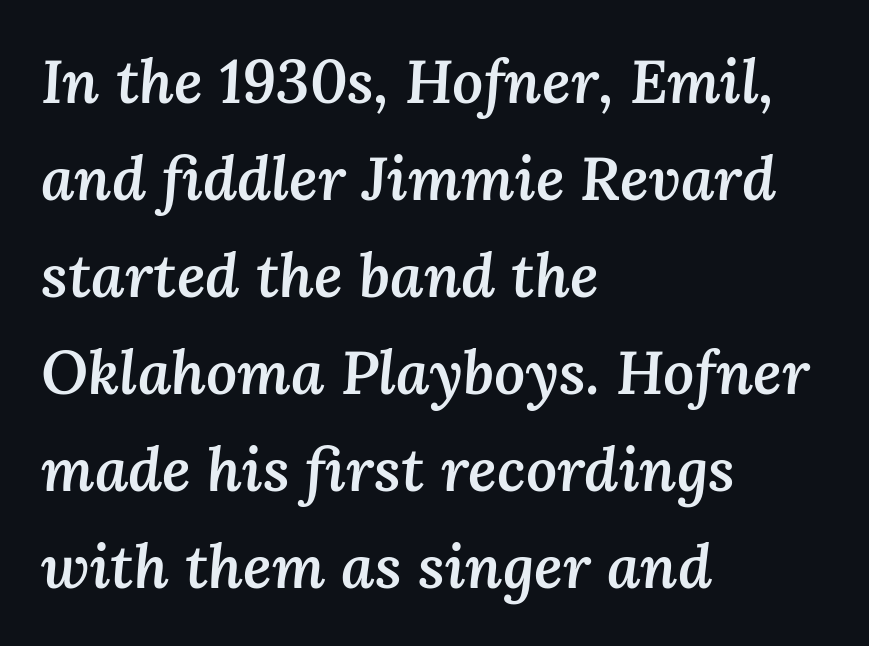
If you drew a line through each stem, it would be angled. What weight is shown? A semibold, between regular and bold. In CSS terms this would be text-align: left. Vertical spacing — default. Each letter keeps its own natural width here, so spacing adapts to shape.
